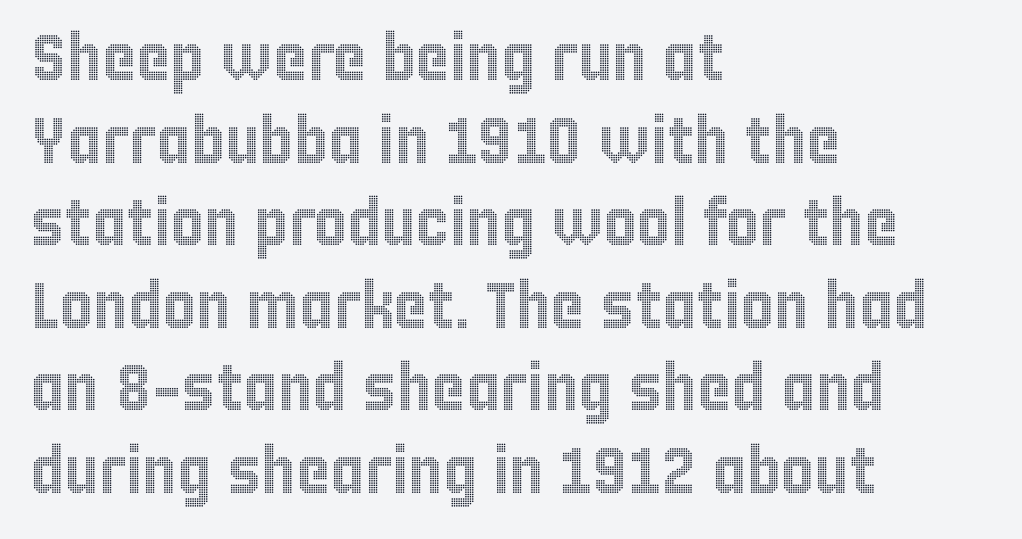
Quick note: underline off. Each word holds together tightly as a unit, with standard inter-letter gaps. A typesetter would mark this as roman, not italic. Here the designer chose a conventional face with non-uniform glyph widths.
